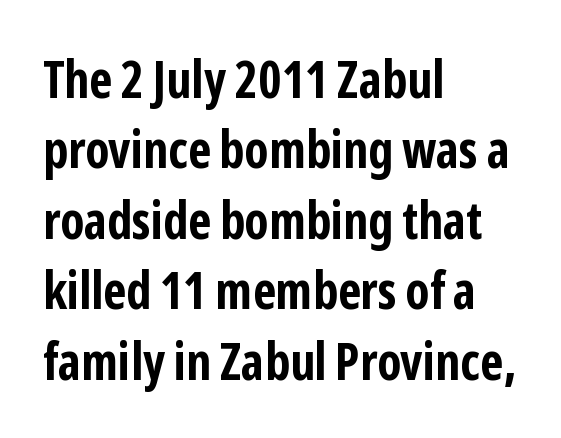
{"serif": "no", "italic": "no", "bold": "yes", "weight": "bold", "width": "condensed", "stroke_contrast": "low", "x_height": "medium", "monospaced": "no", "underline": "no", "align": "left", "line_spacing": "normal", "line_spacing_ratio": 1.38, "letter_spacing": "normal", "letter_spacing_em": 0.0, "glyph_px": 51}
